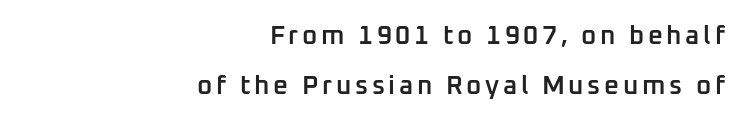
{"italic": "no", "bold": "semi", "underline": "no", "align": "right", "line_spacing": "loose", "line_spacing_ratio": 1.91, "glyph_px": 26}
